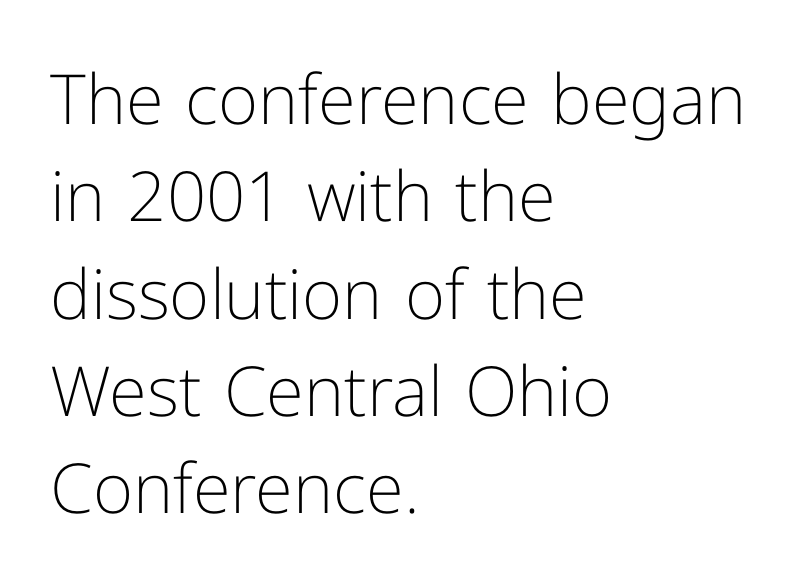
{"serif": "no", "italic": "no", "bold": "no", "weight": "light", "width": "normal", "stroke_contrast": "low", "x_height": "medium", "monospaced": "no", "underline": "no", "align": "left", "line_spacing": "normal", "line_spacing_ratio": 1.41, "letter_spacing": "normal", "letter_spacing_em": 0.0, "glyph_px": 69}
